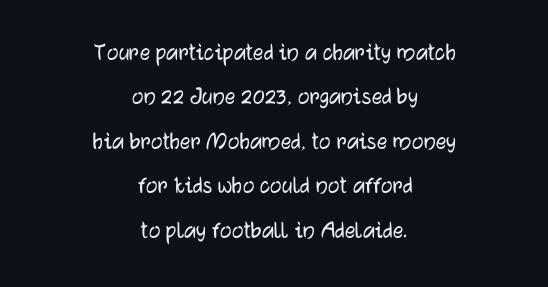
The image shows 26 px text type, upright; set centered, line spacing 1.71x, normal letter spacing, not underlined.
